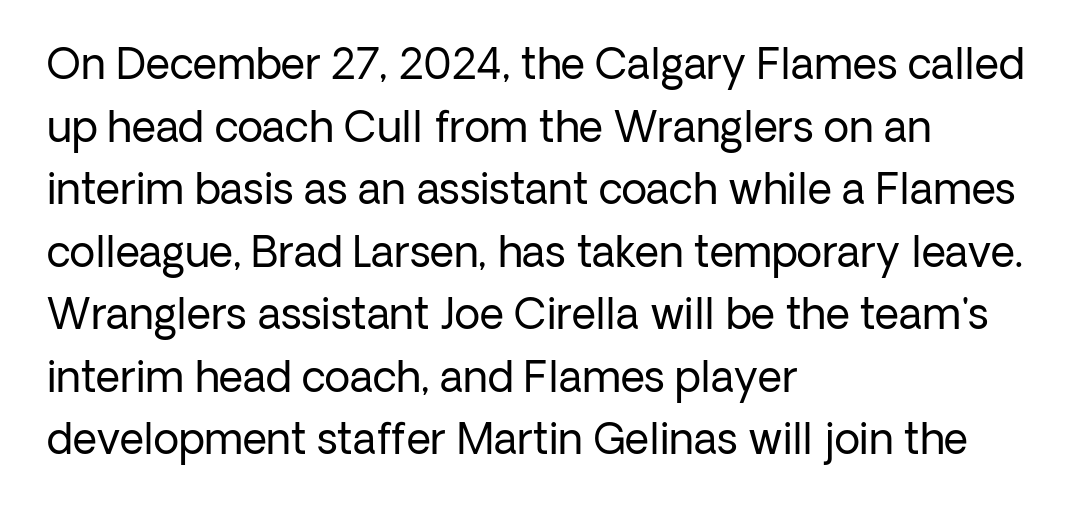
{"serif": "no", "italic": "no", "bold": "no", "weight": "regular", "width": "normal", "stroke_contrast": "low", "x_height": "medium", "monospaced": "no", "underline": "no", "align": "left", "line_spacing": "normal", "line_spacing_ratio": 1.49, "letter_spacing": "normal", "letter_spacing_em": 0.0, "glyph_px": 42}
